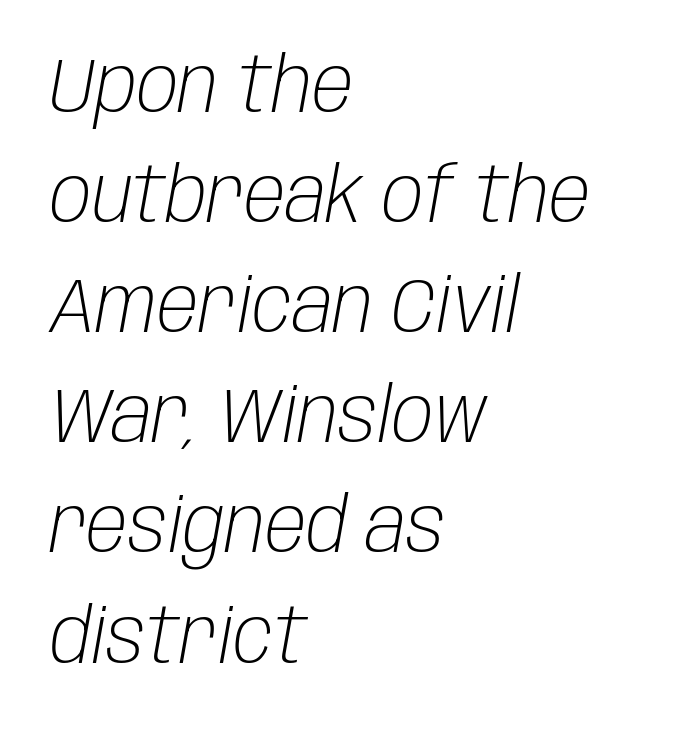
The paragraph shown leans on its left margin. A typesetter would call this zero additional tracking. Proportional: the letters do not fall into vertical columns. Is the stroke heavy? The answer is a plain regular-or-lighter.
